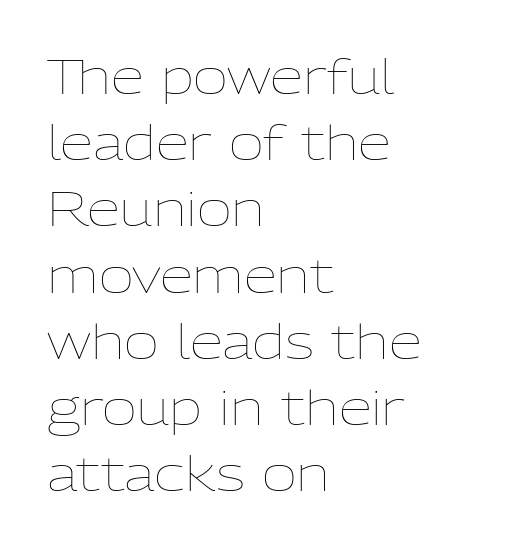
Q: Is the text bold? A: No.
Q: Is the text italic (slanted)? A: No, it is upright.
Q: Is the text underlined? A: No.
Q: How is the paragraph aligned? A: Left-aligned.
Q: Is the spacing between letters normal or unusually wide? A: Normal.
Q: Is the spacing between lines tight, normal or loose? A: Normal.
Q: Width (condensed, normal, or wide)? A: Normal.
Q: Stroke contrast? A: Low.
Q: x-height? A: Medium.
Q: Monospaced? A: No.
